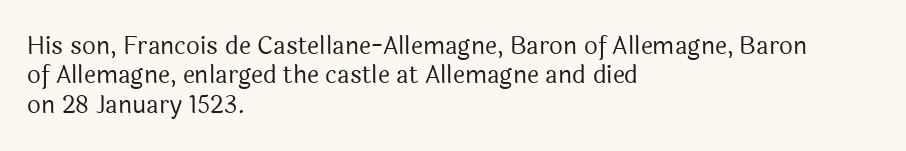
{"italic": "no", "bold": "no", "underline": "no", "align": "left", "line_spacing_ratio": 1.22, "letter_spacing": "normal", "letter_spacing_em": 0.0, "glyph_px": 24}
